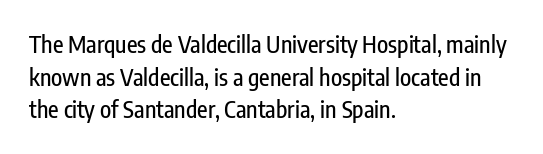
Q: Is the text italic (slanted)? A: No, it is upright.
Q: Is the text underlined? A: No.
Q: How is the paragraph aligned? A: Left-aligned.
Q: Is the spacing between letters normal or unusually wide? A: Normal.
Q: Is the spacing between lines tight, normal or loose? A: Normal.
